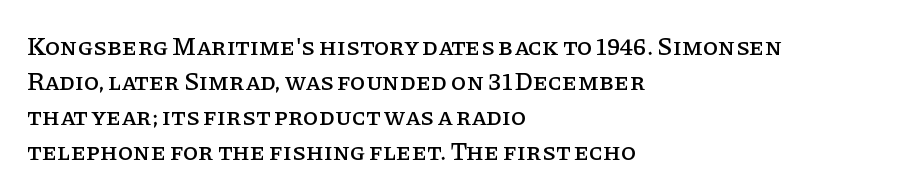
The rendering uses a moderate line-height, typical for paragraphs. A typesetter would call this zero additional tracking. Teacher's note: observe the even left margin — that is flush-left alignment. The string is rendered with underlining switched off. Posture: straight, roman, zero tilt.
